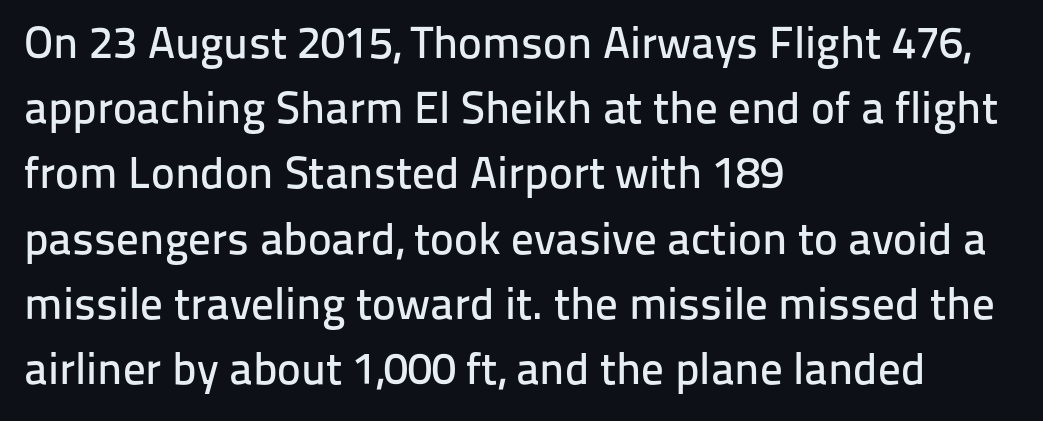
Q: Is the text italic (slanted)? A: No, it is upright.
Q: Is the typeface a serif or a sans-serif typeface? A: Sans-serif.
Q: Is the text underlined? A: No.
Q: How is the paragraph aligned? A: Left-aligned.
Q: Is the spacing between letters normal or unusually wide? A: Normal.
Q: Is the spacing between lines tight, normal or loose? A: Normal.
Q: Width (condensed, normal, or wide)? A: Normal.
Q: Stroke contrast? A: Low.
Q: x-height? A: Medium.
Q: Monospaced? A: No.
